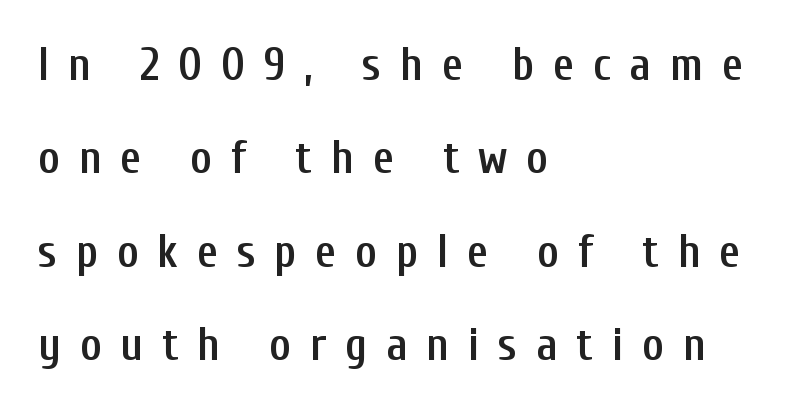
{"serif": "no", "italic": "no", "bold": "semi", "weight": "semibold", "width": "condensed", "stroke_contrast": "low", "x_height": "medium", "monospaced": "no", "underline": "no", "align": "left", "line_spacing": "loose", "line_spacing_ratio": 2.03, "letter_spacing": "wide", "letter_spacing_em": 0.41, "glyph_px": 46}
